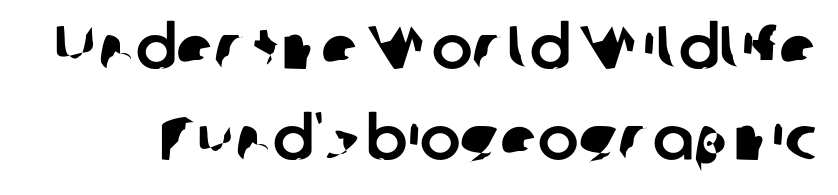
Q: Is the typeface a serif or a sans-serif typeface? A: Sans-serif.
Q: Is the text underlined? A: No.
Q: Is the spacing between letters normal or unusually wide? A: Normal.
Q: Is the spacing between lines tight, normal or loose? A: Normal.
Q: Width (condensed, normal, or wide)? A: Normal.
Q: Stroke contrast? A: Low.
Q: x-height? A: Medium.
Q: Monospaced? A: No.
